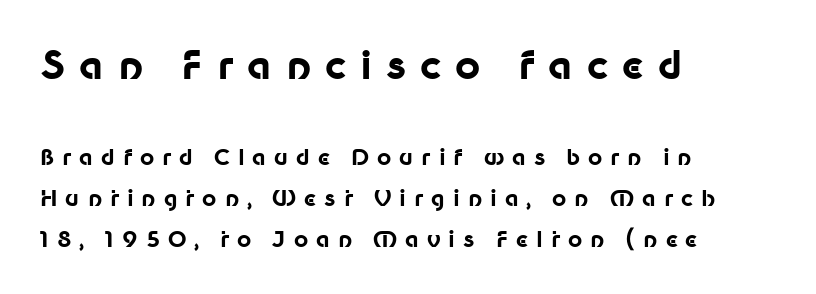
Character size in the leading block exceeds that of the trailing block. The passage shown is typed in a proportional face where columns would drift. On the weight axis this lands at bold, roughly 700. Unlike italic type, these characters show no tilt at all. Honestly, the letter spacing is so wide it's the main thing you notice. Leftover space on each line is placed entirely after the last word.
